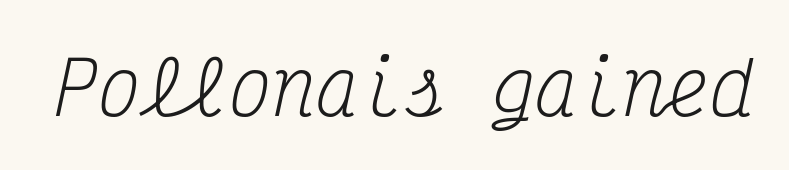
The image shows 73 px regular-weight, condensed serif type, italic (leaning right), monospaced; set normal letter spacing, not underlined; medium stroke contrast and a medium x-height.
